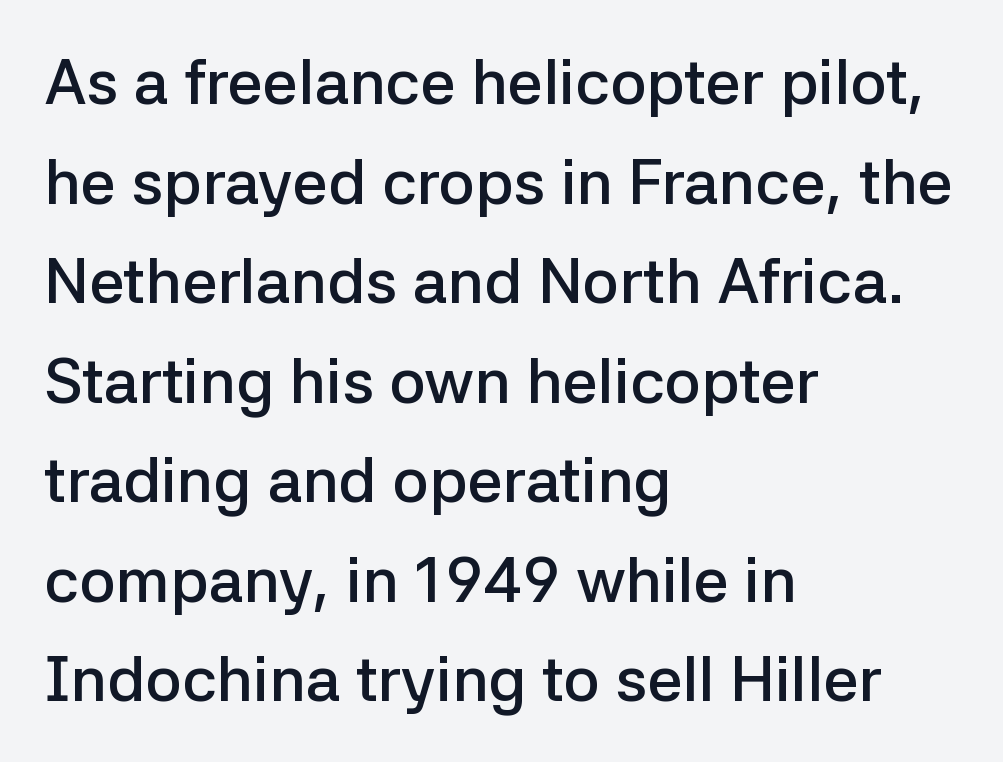
Q: Is the text bold? A: Semi-bold.
Q: Is the text italic (slanted)? A: No, it is upright.
Q: Is the typeface a serif or a sans-serif typeface? A: Sans-serif.
Q: Is the text underlined? A: No.
Q: How is the paragraph aligned? A: Left-aligned.
Q: Is the spacing between letters normal or unusually wide? A: Normal.
Q: Is the spacing between lines tight, normal or loose? A: Normal.
Q: Width (condensed, normal, or wide)? A: Normal.
Q: Stroke contrast? A: Low.
Q: x-height? A: Medium.
Q: Monospaced? A: No.
